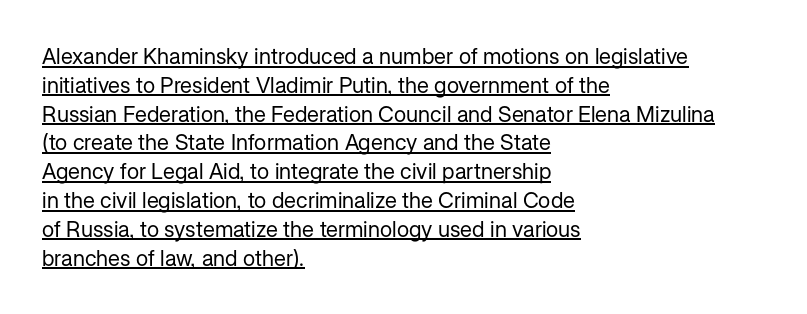
The image shows 22 px text type, upright; set left-aligned, normal line spacing (1.31x), normal letter spacing, underlined.
